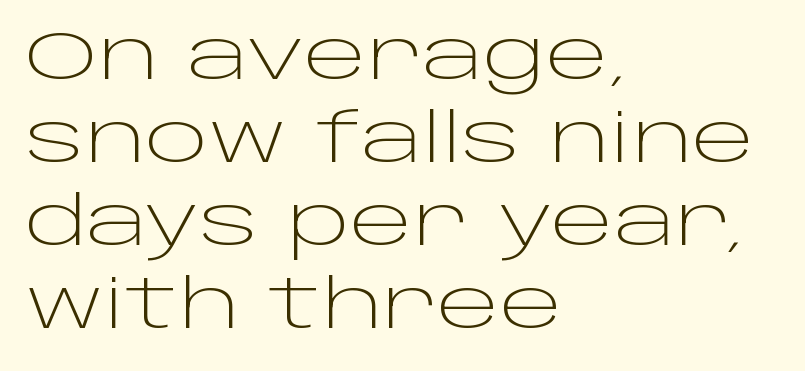
{"serif": "no", "italic": "no", "bold": "no", "weight": "light", "width": "wide", "stroke_contrast": "low", "x_height": "large", "monospaced": "no", "underline": "no", "align": "left", "line_spacing_ratio": 1.24, "letter_spacing": "normal", "letter_spacing_em": 0.0, "glyph_px": 67}
